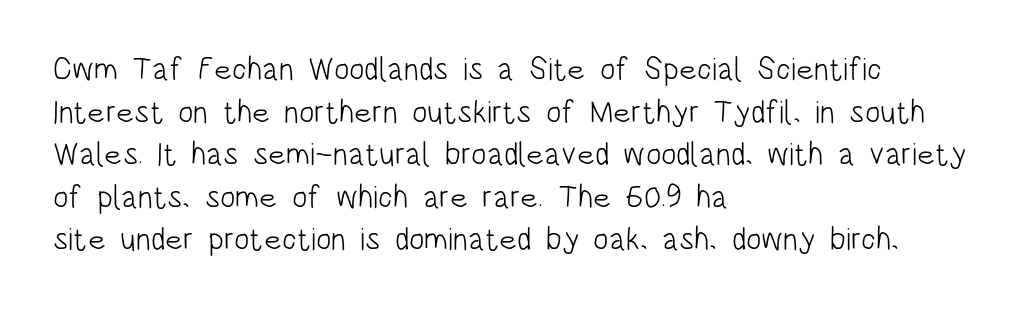
The face looks like a standard text weight, possibly lighter. Line beginnings align vertically; line endings do not. In terms of leading, this rendering sits right in the middle. Has an underline been added? It has not.
